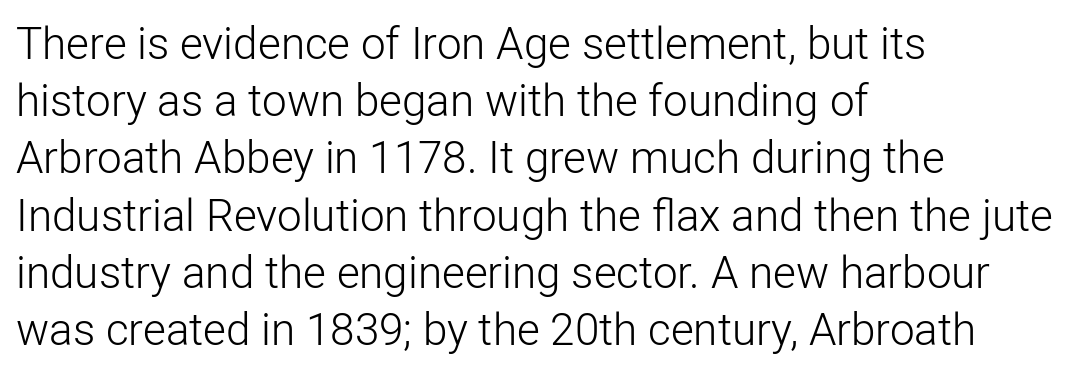
{"serif": "no", "italic": "no", "bold": "no", "weight": "light", "width": "normal", "stroke_contrast": "low", "x_height": "medium", "monospaced": "no", "underline": "no", "align": "left", "line_spacing": "normal", "line_spacing_ratio": 1.3, "letter_spacing": "normal", "letter_spacing_em": 0.0, "glyph_px": 44}
